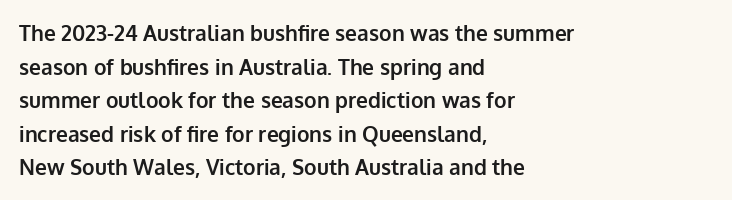
{"italic": "no", "bold": "yes", "underline": "no", "align": "left", "line_spacing": "normal", "line_spacing_ratio": 1.6, "letter_spacing": "normal", "letter_spacing_em": 0.0, "glyph_px": 21}
